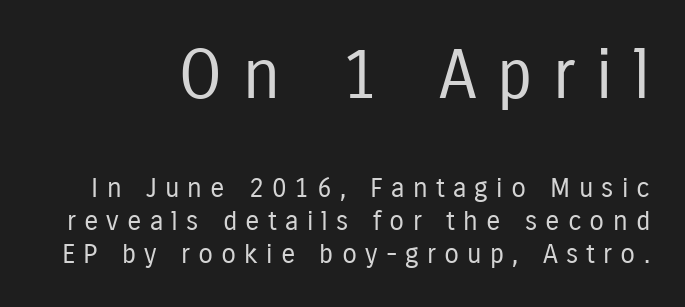
The image shows 68 px regular-weight, condensed sans-serif type, upright; set line spacing 1.22x, unusually wide letter spacing (+0.3 em), not underlined; the first (top) block is 2.52x larger; low stroke contrast and a medium x-height.
